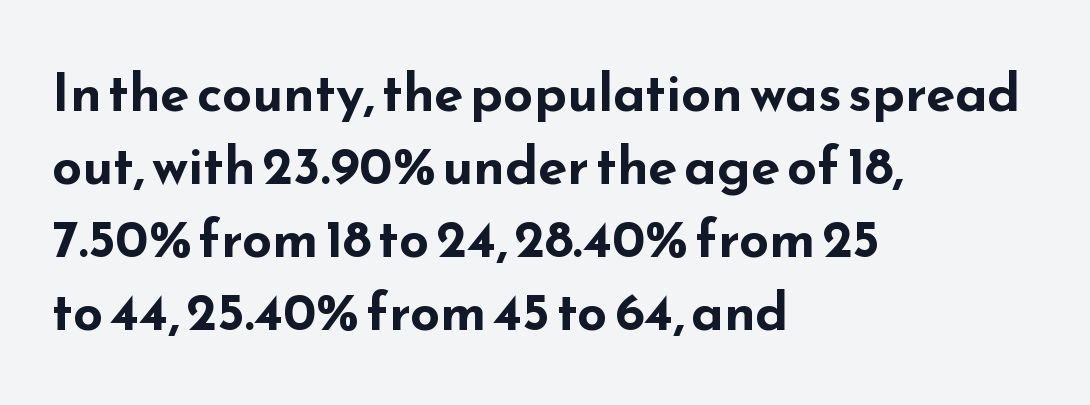
The image shows 53 px bold, wide sans-serif type, upright; set left-aligned, normal line spacing (1.38x), normal letter spacing, not underlined; low stroke contrast and a small x-height.
